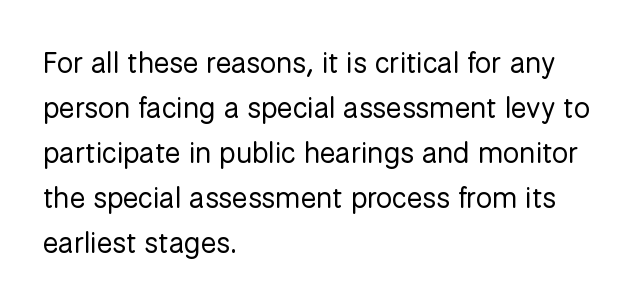
The image shows 29 px regular-weight sans-serif type, upright; set left-aligned, normal line spacing (1.55x), normal letter spacing, not underlined; low stroke contrast and a medium x-height.
